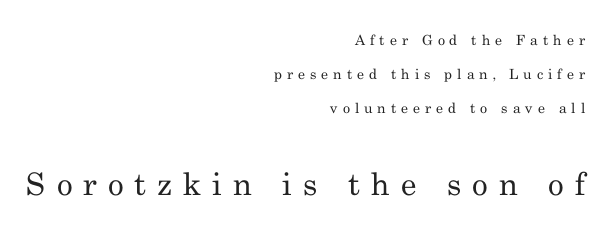
{"serif": "yes", "italic": "no", "bold": "no", "weight": "regular", "width": "normal", "stroke_contrast": "medium", "x_height": "small", "monospaced": "no", "underline": "no", "align": "right", "line_spacing": "loose", "line_spacing_ratio": 2.44, "letter_spacing": "wide", "letter_spacing_em": 0.35, "larger_block": "second", "size_ratio": 2.21, "glyph_px": 31}
